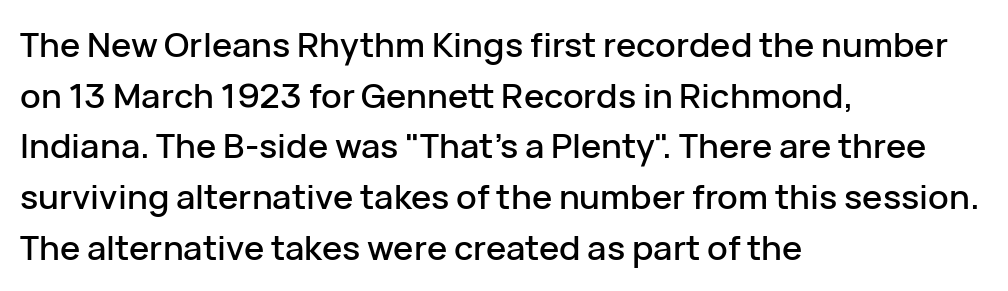
Q: Is the text italic (slanted)? A: No, it is upright.
Q: Is the typeface a serif or a sans-serif typeface? A: Sans-serif.
Q: Is the text underlined? A: No.
Q: How is the paragraph aligned? A: Left-aligned.
Q: Is the spacing between letters normal or unusually wide? A: Normal.
Q: Is the spacing between lines tight, normal or loose? A: Normal.
Q: Width (condensed, normal, or wide)? A: Normal.
Q: Stroke contrast? A: Low.
Q: x-height? A: Medium.
Q: Monospaced? A: No.
